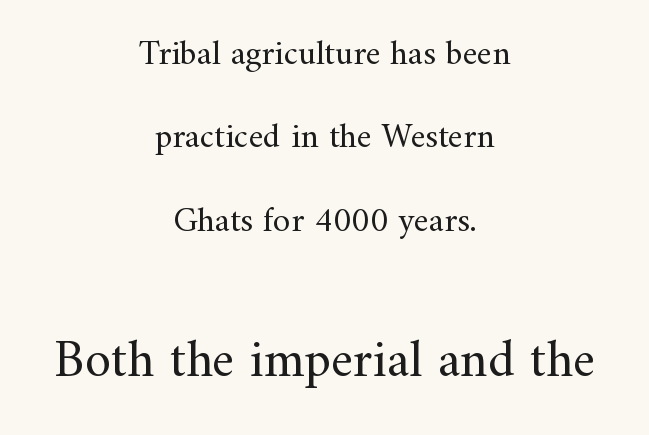
Q: Is the text bold? A: No.
Q: Is the text italic (slanted)? A: No, it is upright.
Q: Is the typeface a serif or a sans-serif typeface? A: Serif.
Q: Is the text underlined? A: No.
Q: How is the paragraph aligned? A: Centered.
Q: Is the spacing between letters normal or unusually wide? A: Normal.
Q: Is the spacing between lines tight, normal or loose? A: Loose.
Q: Which block of text is set in a larger size, the first (top) or the second (bottom)? A: The second (bottom) one.
Q: Width (condensed, normal, or wide)? A: Normal.
Q: Stroke contrast? A: Medium.
Q: x-height? A: Small.
Q: Monospaced? A: No.
